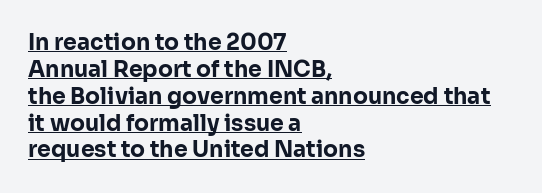
The image shows 22 px bold type, upright; set left-aligned, line spacing 1.22x, normal letter spacing, underlined.
